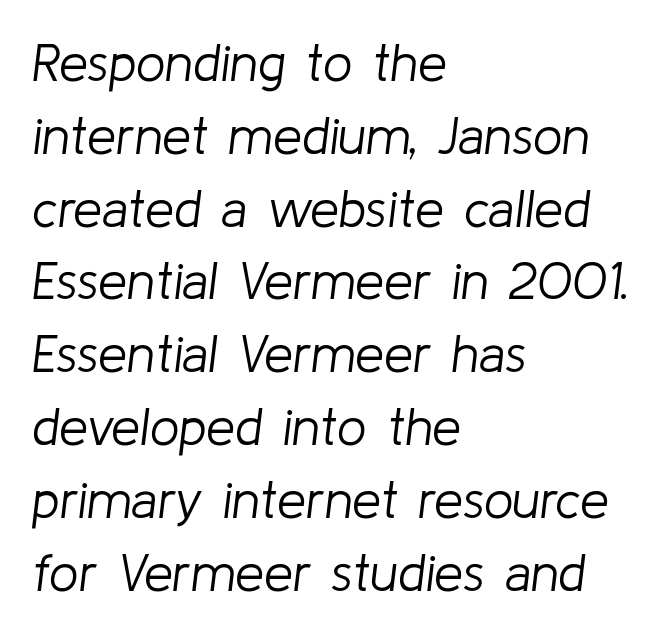
The image shows 52 px light type, italic (leaning right); set left-aligned, normal line spacing (1.4x), normal letter spacing, not underlined; low stroke contrast and a medium x-height.
